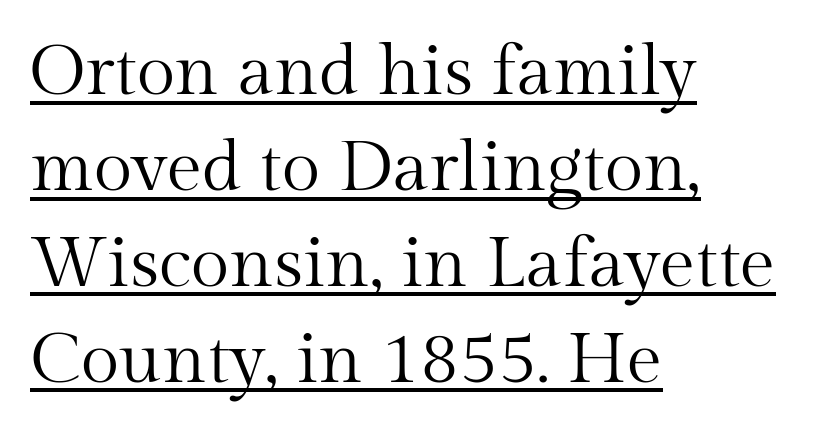
Q: Is the text bold? A: No.
Q: Is the text italic (slanted)? A: No, it is upright.
Q: Is the typeface a serif or a sans-serif typeface? A: Serif.
Q: Is the text underlined? A: Yes.
Q: How is the paragraph aligned? A: Left-aligned.
Q: Is the spacing between letters normal or unusually wide? A: Normal.
Q: Is the spacing between lines tight, normal or loose? A: Normal.
Q: Width (condensed, normal, or wide)? A: Normal.
Q: Stroke contrast? A: Medium.
Q: x-height? A: Medium.
Q: Monospaced? A: No.
